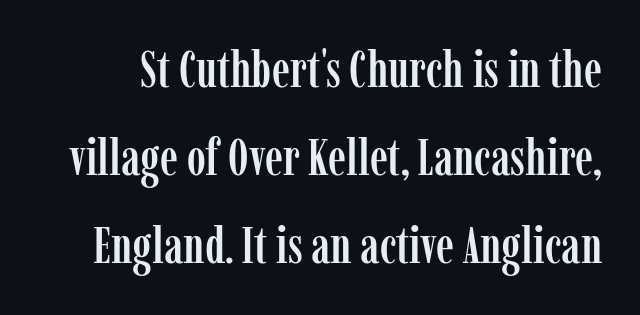
The type family on display is of the serif kind. Each letter keeps its own natural width here, so spacing adapts to shape. The horizontal fit of the characters is conventional and even. Ascenders rise straight up at ninety degrees. A bare baseline throughout the passage.
